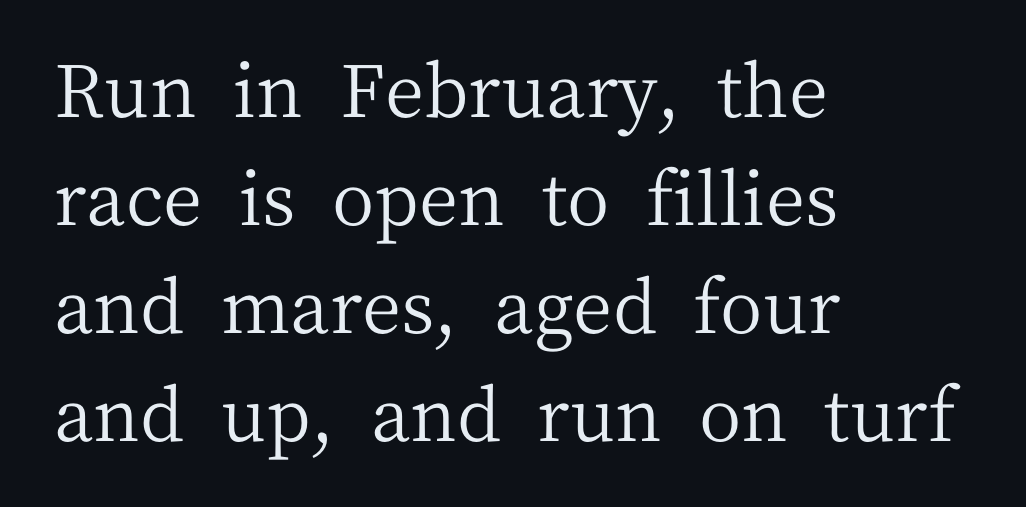
Q: Is the text bold? A: No.
Q: Is the text italic (slanted)? A: No, it is upright.
Q: Is the typeface a serif or a sans-serif typeface? A: Serif.
Q: Is the text underlined? A: No.
Q: How is the paragraph aligned? A: Left-aligned.
Q: Is the spacing between letters normal or unusually wide? A: Normal.
Q: Is the spacing between lines tight, normal or loose? A: Normal.
Q: Width (condensed, normal, or wide)? A: Normal.
Q: Stroke contrast? A: Medium.
Q: x-height? A: Medium.
Q: Monospaced? A: No.
